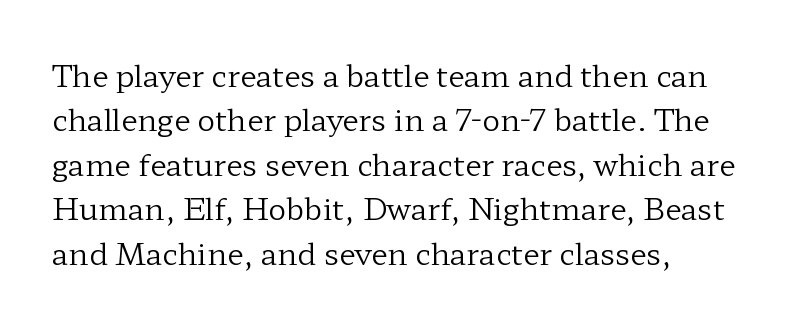
{"serif": "yes", "italic": "no", "bold": "no", "weight": "regular", "width": "wide", "stroke_contrast": "low", "x_height": "medium", "monospaced": "no", "underline": "no", "line_spacing": "normal", "line_spacing_ratio": 1.48, "letter_spacing": "normal", "letter_spacing_em": 0.0, "glyph_px": 30}
